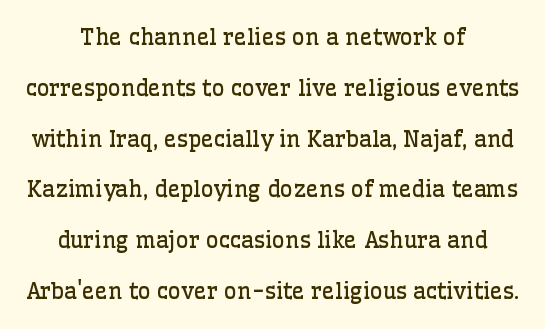
The image shows 22 px text type, upright; set centered, loose line spacing (2.31x), normal letter spacing, not underlined.
